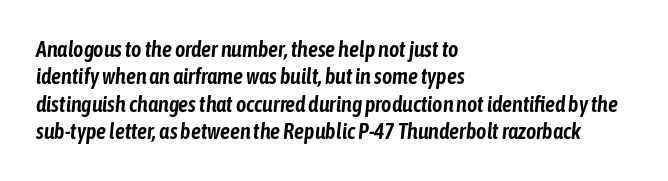
The image shows 22 px text type, italic (leaning right); set left-aligned, normal line spacing (1.25x), normal letter spacing, not underlined.
